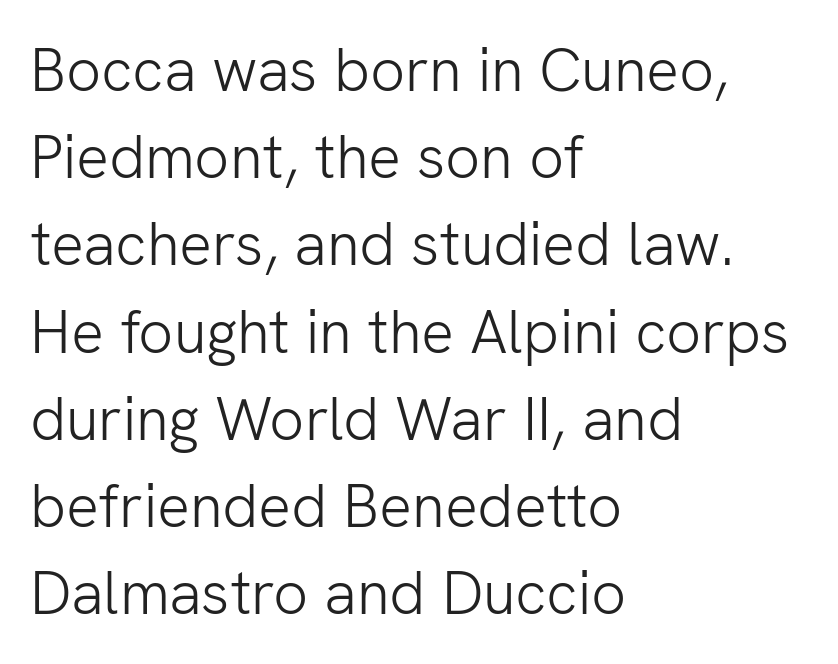
The image shows 61 px light sans-serif type, upright; set left-aligned, normal line spacing (1.43x), normal letter spacing, not underlined; low stroke contrast and a medium x-height.
